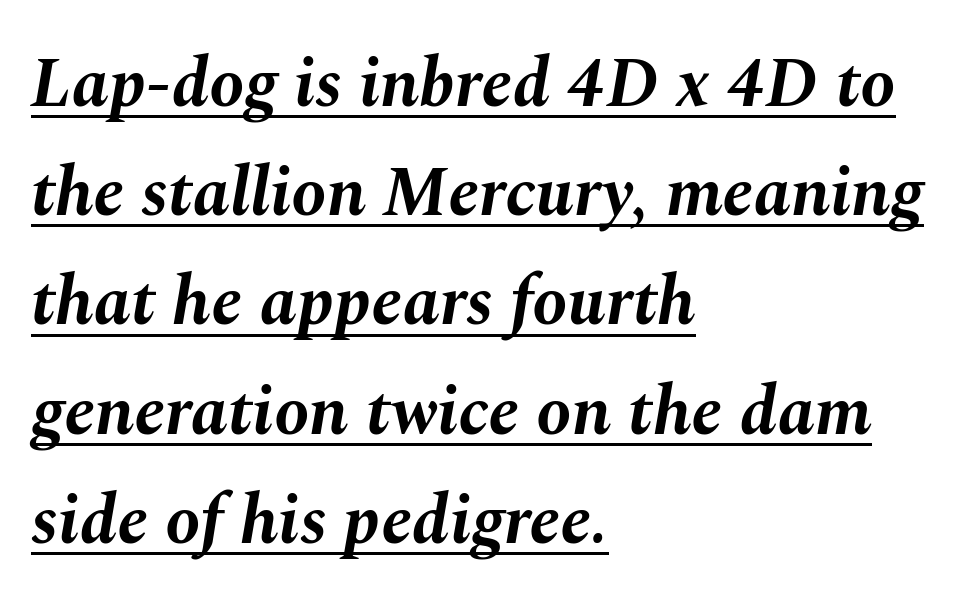
{"italic": "yes", "lean": "right", "slant_degrees": 10, "bold": "yes", "weight": "bold", "width": "normal", "stroke_contrast": "medium", "x_height": "medium", "monospaced": "no", "underline": "yes", "align": "left", "line_spacing": "normal", "line_spacing_ratio": 1.56, "letter_spacing": "normal", "letter_spacing_em": 0.0, "glyph_px": 70}
